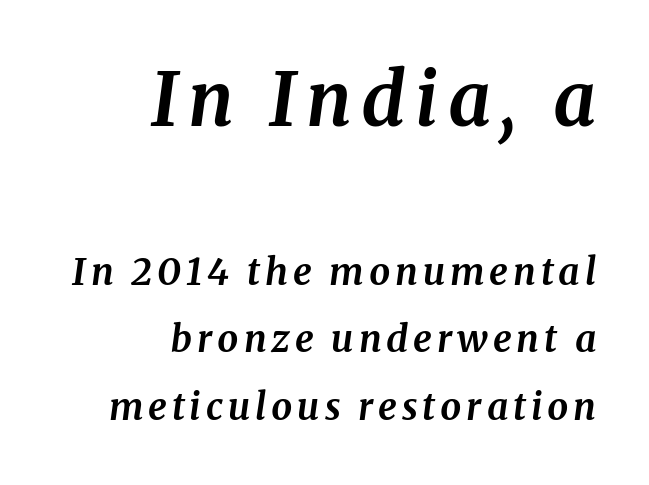
{"serif": "yes", "italic": "yes", "lean": "right", "slant_degrees": 8, "bold": "yes", "weight": "bold", "width": "normal", "stroke_contrast": "medium", "x_height": "medium", "monospaced": "no", "underline": "no", "align": "right", "line_spacing_ratio": 1.83, "larger_block": "first", "size_ratio": 2.0, "glyph_px": 74}
